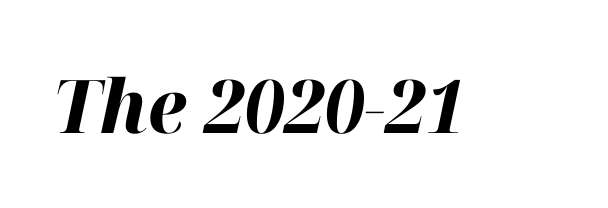
{"italic": "yes", "lean": "right", "slant_degrees": 12, "bold": "yes", "weight": "bold", "width": "normal", "stroke_contrast": "high", "x_height": "medium", "monospaced": "no", "underline": "no", "letter_spacing": "normal", "letter_spacing_em": 0.0, "glyph_px": 74}
